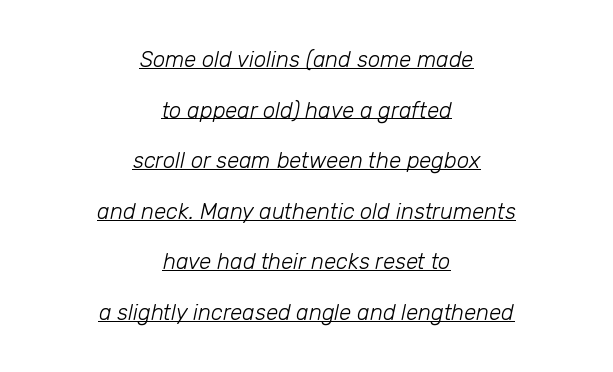
The glyphs look as if they've been sheared to an angle. The block of text is sparse from top to bottom, with ample space between rows. Students, observe the line beneath the letters — that is underlining. Short and long lines alike share a common midpoint.
